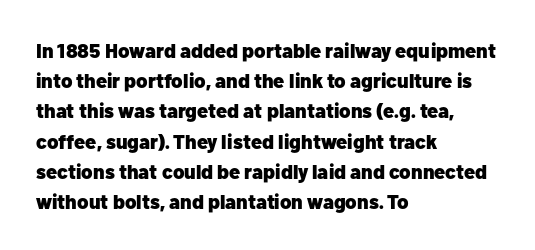
Q: Is the text bold? A: Yes.
Q: Is the text italic (slanted)? A: No, it is upright.
Q: Is the text underlined? A: No.
Q: How is the paragraph aligned? A: Left-aligned.
Q: Is the spacing between letters normal or unusually wide? A: Normal.
Q: Is the spacing between lines tight, normal or loose? A: Normal.
